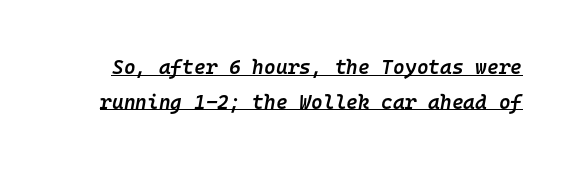
The typesetter has applied underlining to the passage shown. I'd describe the lettering as semibold — firm but not a full bold. The letterforms sit shoulder to shoulder at normal distance. An italicized treatment has been applied to the whole sample.
